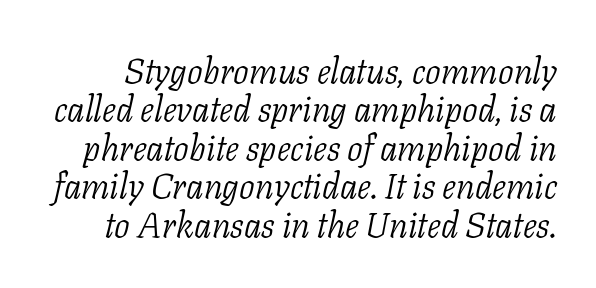
The image shows 35 px light serif type, italic (leaning right); set tight line spacing (1.1x), normal letter spacing, not underlined; low stroke contrast and a medium x-height.
